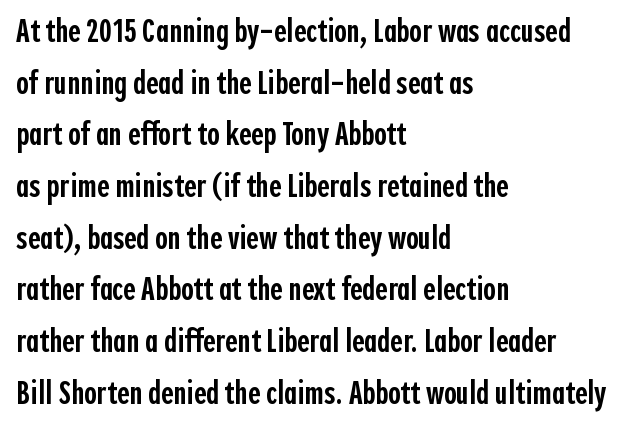
{"serif": "no", "italic": "no", "bold": "semi", "weight": "semibold", "width": "condensed", "x_height": "medium", "monospaced": "no", "underline": "no", "align": "left", "line_spacing": "normal", "line_spacing_ratio": 1.52, "letter_spacing": "normal", "letter_spacing_em": 0.0, "glyph_px": 34}
